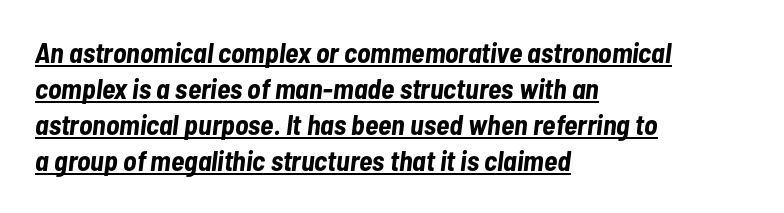
{"italic": "yes", "lean": "right", "slant_degrees": 7, "bold": "yes", "weight": "bold", "width": "condensed", "stroke_contrast": "low", "x_height": "medium", "monospaced": "no", "underline": "yes", "align": "left", "line_spacing": "normal", "line_spacing_ratio": 1.29, "letter_spacing": "normal", "letter_spacing_em": 0.0, "glyph_px": 28}
